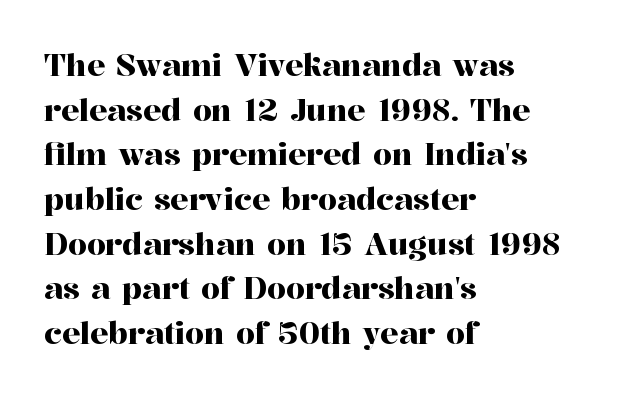
{"serif": "yes", "italic": "no", "width": "normal", "stroke_contrast": "high", "x_height": "medium", "monospaced": "no", "underline": "no", "align": "left", "line_spacing": "normal", "line_spacing_ratio": 1.49, "letter_spacing": "normal", "letter_spacing_em": 0.0, "glyph_px": 30}
